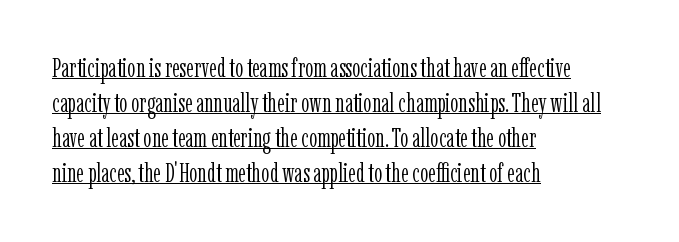
The image shows 26 px text type, upright; set left-aligned, normal line spacing (1.35x), normal letter spacing, underlined.
